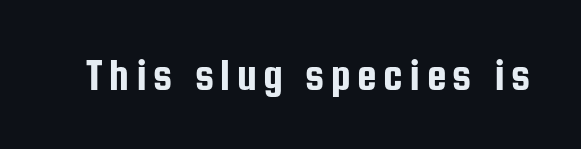
The designer went with a sans here, leaving each stem footless. Posture: vertical. Beneath every word, the page is bare. Is this a fixed-width face? No — the glyphs have proportional, varying widths.
